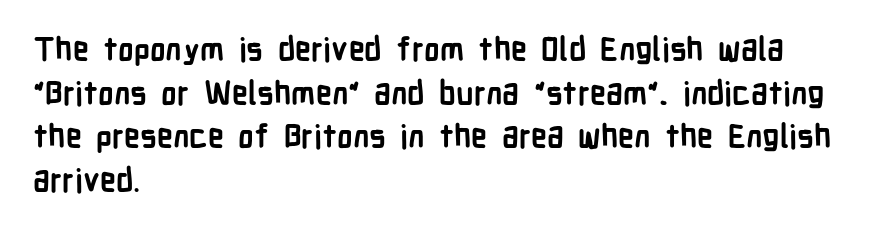
Q: Is the text bold? A: Yes.
Q: Is the text italic (slanted)? A: No, it is upright.
Q: Is the typeface a serif or a sans-serif typeface? A: Sans-serif.
Q: Is the text underlined? A: No.
Q: How is the paragraph aligned? A: Left-aligned.
Q: Is the spacing between letters normal or unusually wide? A: Normal.
Q: Is the spacing between lines tight, normal or loose? A: Normal.
Q: Width (condensed, normal, or wide)? A: Condensed.
Q: Stroke contrast? A: Low.
Q: x-height? A: Medium.
Q: Monospaced? A: No.
